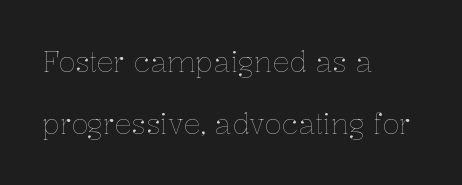
The image shows 28 px thin type, upright; set left-aligned, loose line spacing (2.2x), normal letter spacing, not underlined; low stroke contrast and a medium x-height.
